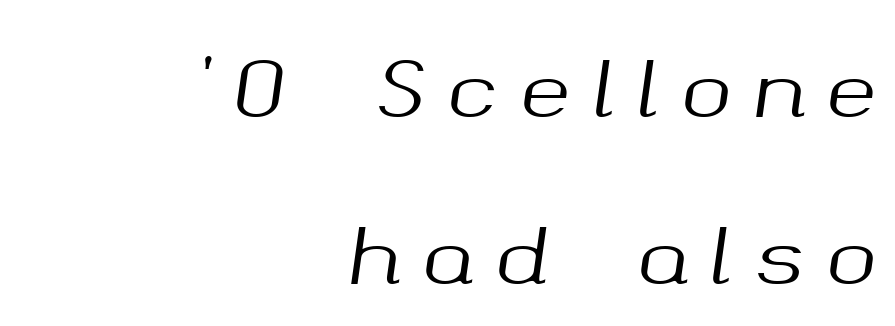
Q: Is the text italic (slanted)? A: Yes, it leans right by about 8 degrees.
Q: Is the text underlined? A: No.
Q: How is the paragraph aligned? A: Right-aligned.
Q: Is the spacing between letters normal or unusually wide? A: Unusually wide.
Q: Is the spacing between lines tight, normal or loose? A: Loose.
Q: Width (condensed, normal, or wide)? A: Normal.
Q: Stroke contrast? A: Medium.
Q: x-height? A: Medium.
Q: Monospaced? A: No.
